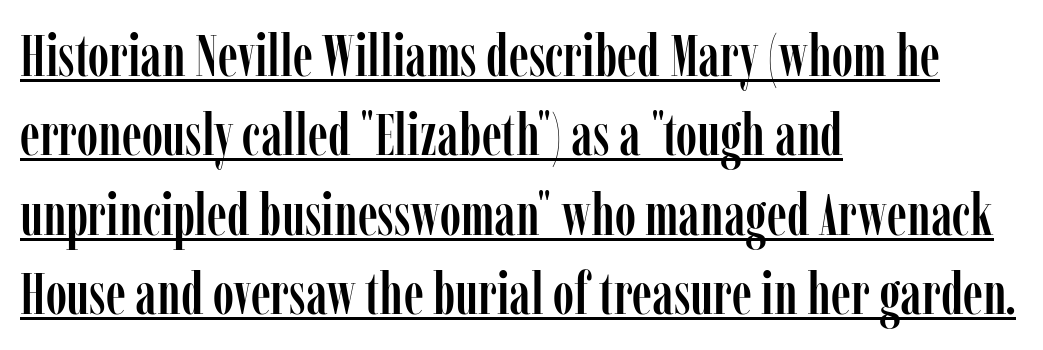
The image shows 58 px condensed serif type, upright; set left-aligned, normal line spacing (1.37x), normal letter spacing, underlined; low stroke contrast and a medium x-height.
